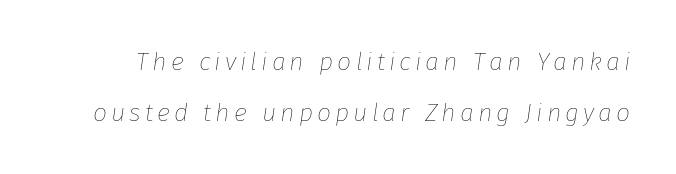
{"italic": "yes", "lean": "right", "slant_degrees": 8, "bold": "no", "underline": "no", "line_spacing": "loose", "line_spacing_ratio": 2.03, "glyph_px": 25}
